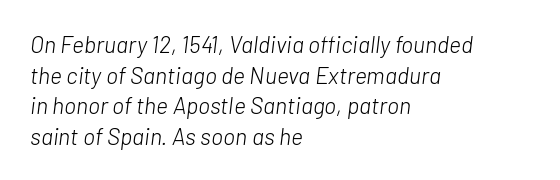
Q: Is the text bold? A: No.
Q: Is the text italic (slanted)? A: Yes, it leans right by about 7 degrees.
Q: Is the text underlined? A: No.
Q: How is the paragraph aligned? A: Left-aligned.
Q: Is the spacing between letters normal or unusually wide? A: Normal.
Q: Is the spacing between lines tight, normal or loose? A: Normal.
